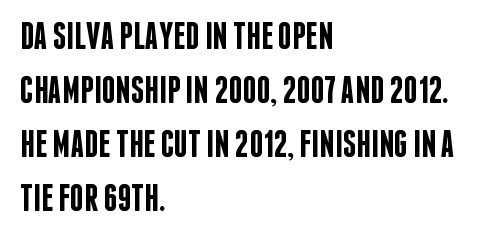
Q: Is the text bold? A: Semi-bold.
Q: Is the text italic (slanted)? A: No, it is upright.
Q: Is the typeface a serif or a sans-serif typeface? A: Sans-serif.
Q: Is the text underlined? A: No.
Q: How is the paragraph aligned? A: Left-aligned.
Q: Is the spacing between letters normal or unusually wide? A: Normal.
Q: Is the spacing between lines tight, normal or loose? A: Normal.
Q: Width (condensed, normal, or wide)? A: Condensed.
Q: Stroke contrast? A: Low.
Q: x-height? A: Large.
Q: Monospaced? A: No.
